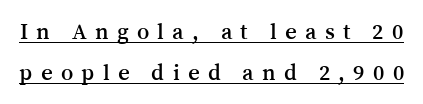
The image shows 23 px text type, upright; set line spacing 1.79x, unusually wide letter spacing (+0.36 em), underlined.
